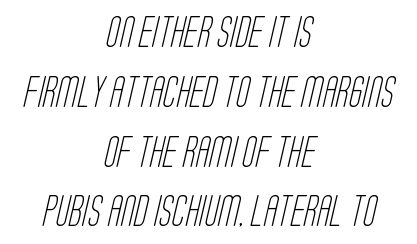
Has an underline been added? It has not. Vertically, the passage feels expansive, rows floating well apart. The cut favours lightness, reaching ordinary text weight at its darkest. The letterforms sit shoulder to shoulder at normal distance.
